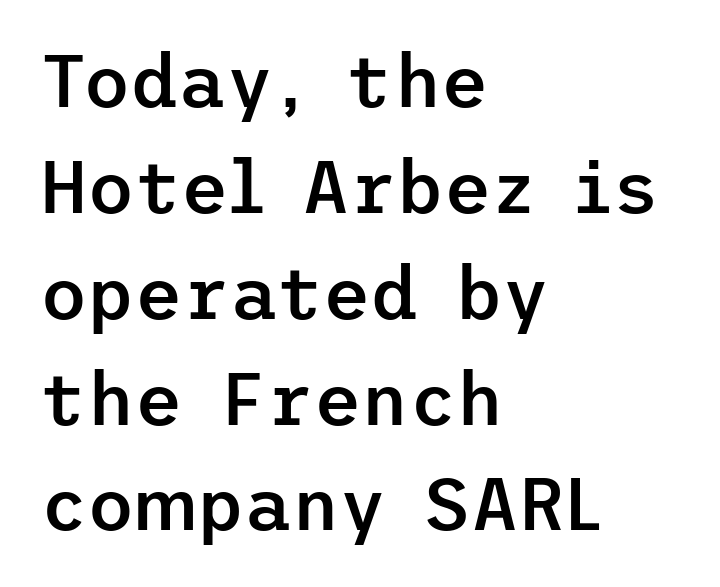
Every row of glyphs begins at an identical x-position on the left. Each new line begins a customary step beneath the previous one. Has an underline been added? It has not. Every stem runs plumb, perpendicular to the baseline. The characters look somewhat weighty, a semibold short of true bold.
